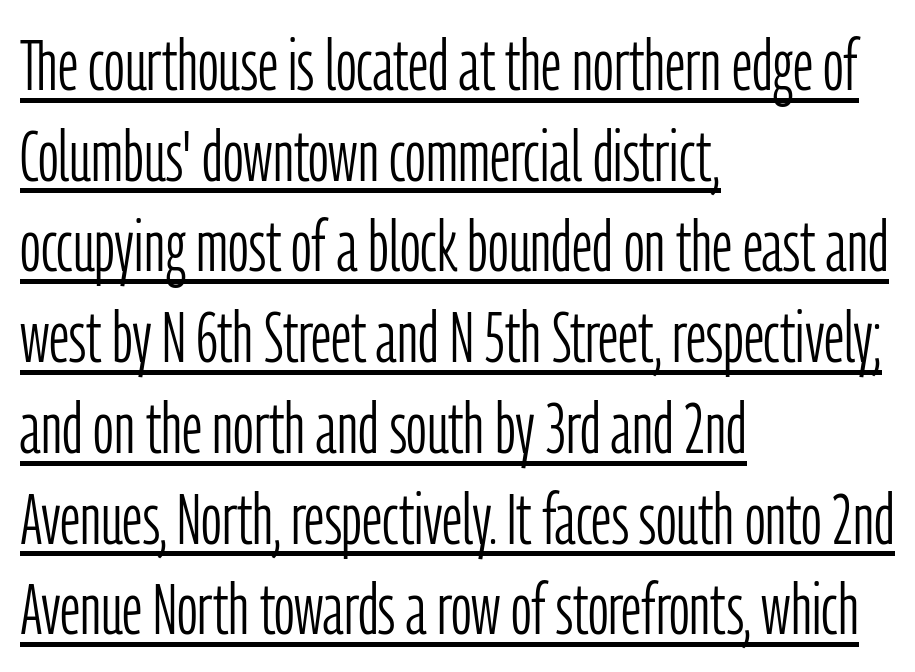
The image shows 72 px light, condensed sans-serif type, upright; set left-aligned, normal line spacing (1.26x), normal letter spacing, underlined; low stroke contrast and a medium x-height.
